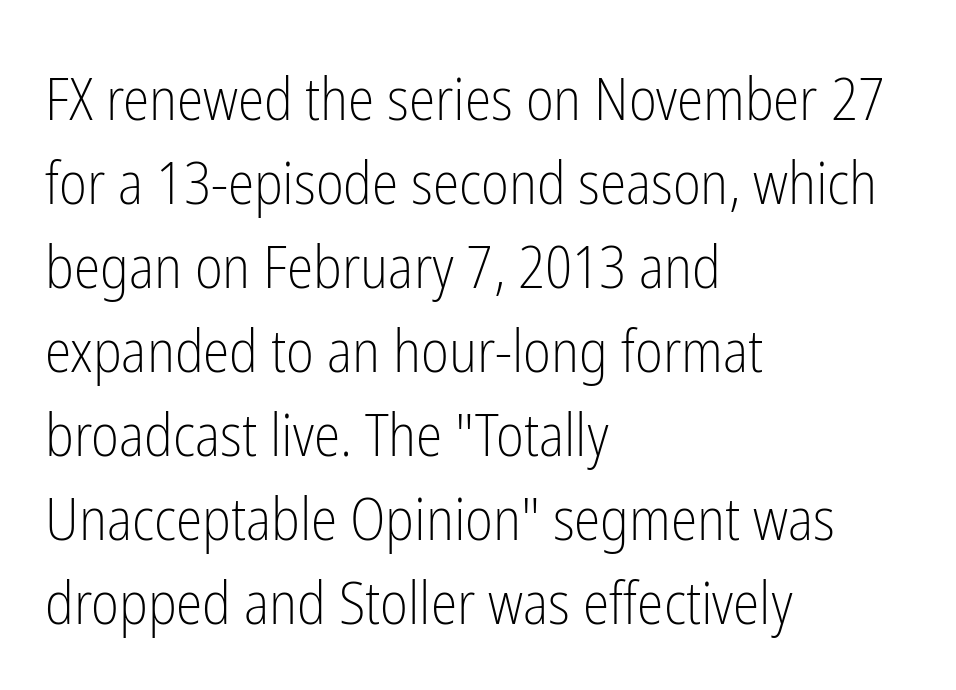
The image shows 60 px light, condensed sans-serif type, upright; set left-aligned, normal line spacing (1.4x), normal letter spacing, not underlined; low stroke contrast and a medium x-height.
